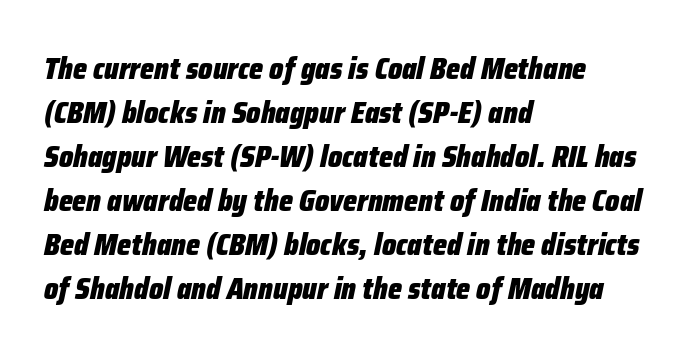
Slant detected: the letters are inclined. You could not count columns in this text — the font is proportionally spaced. Descenders are the only things crossing below the line. Does the leading feel generous? No, just average. The strokes are fattened all the way to bold.
